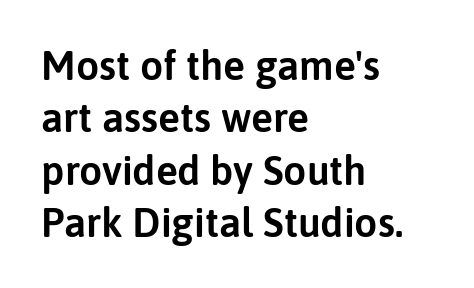
Q: Is the text italic (slanted)? A: No, it is upright.
Q: Is the typeface a serif or a sans-serif typeface? A: Sans-serif.
Q: Is the text underlined? A: No.
Q: How is the paragraph aligned? A: Left-aligned.
Q: Is the spacing between letters normal or unusually wide? A: Normal.
Q: Is the spacing between lines tight, normal or loose? A: Normal.
Q: Width (condensed, normal, or wide)? A: Normal.
Q: Stroke contrast? A: Low.
Q: x-height? A: Medium.
Q: Monospaced? A: No.
